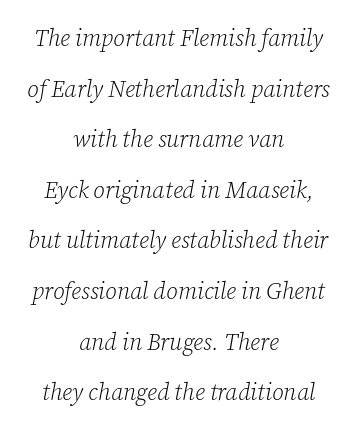
The image shows 23 px text type, italic (leaning right); set centered, loose line spacing (2.2x), normal letter spacing, not underlined.
